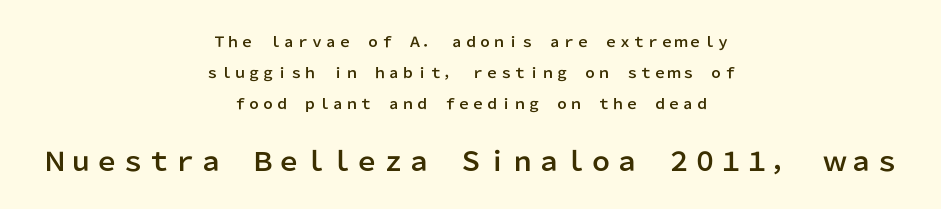
Q: Is the text italic (slanted)? A: No, it is upright.
Q: Is the text underlined? A: No.
Q: How is the paragraph aligned? A: Centered.
Q: Is the spacing between letters normal or unusually wide? A: Normal.
Q: Is the spacing between lines tight, normal or loose? A: Loose.
Q: Which block of text is set in a larger size, the first (top) or the second (bottom)? A: The second (bottom) one.
